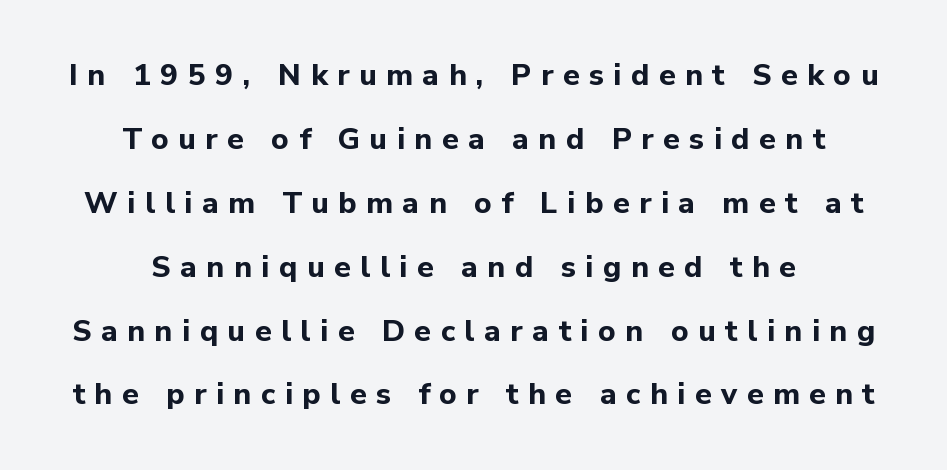
The image shows 30 px bold sans-serif type, upright; set centered, loose line spacing (2.13x), unusually wide letter spacing (+0.32 em), not underlined; low stroke contrast and a medium x-height.
